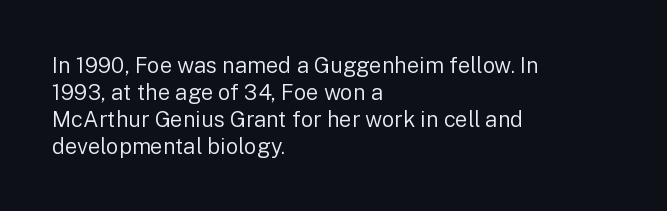
{"italic": "no", "bold": "no", "underline": "no", "align": "left", "line_spacing_ratio": 1.22, "letter_spacing": "normal", "letter_spacing_em": 0.0, "glyph_px": 22}
